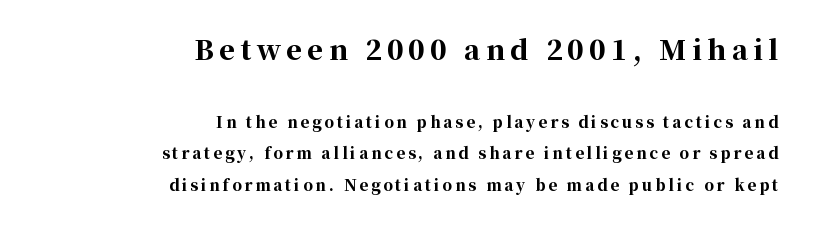
The letterforms stand isolated, each surrounded by extra space. The rag falls on the left side of this text block. Block one is the big one; block two sits smaller underneath. The axis of the letterforms is exactly vertical. Notice how thick the strokes are: this is what a full bold looks like.
